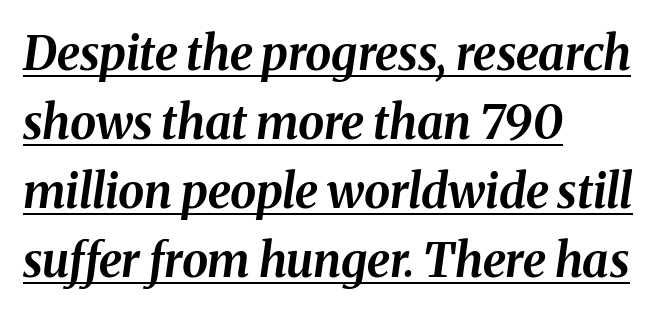
Slant detected: the letters are inclined. Nobody touched the tracking dial on this one. If you measured baseline to baseline, you'd find a middling distance. Typographic density is high because the face is bold. All the whitespace from short lines collects on the right.
